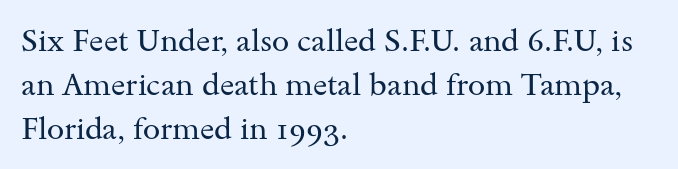
Q: Is the text bold? A: No.
Q: Is the text italic (slanted)? A: No, it is upright.
Q: Is the typeface a serif or a sans-serif typeface? A: Serif.
Q: Is the text underlined? A: No.
Q: How is the paragraph aligned? A: Left-aligned.
Q: Is the spacing between letters normal or unusually wide? A: Normal.
Q: Is the spacing between lines tight, normal or loose? A: Normal.
Q: Width (condensed, normal, or wide)? A: Wide.
Q: Stroke contrast? A: Medium.
Q: x-height? A: Small.
Q: Monospaced? A: No.
